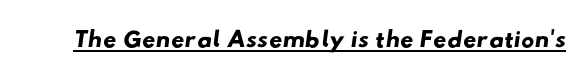
The passage shown has conventional tracking throughout. Is there an underline? Yes — a line sits under the letters. Note the varied advance widths — an 'i' is clearly narrower than an 'm'. The face used here is a sans, in the tradition of grotesques and geometrics.
